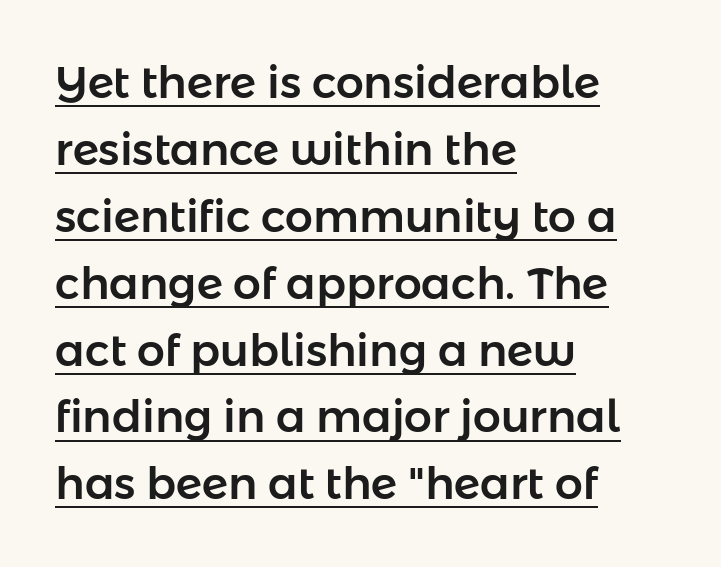
Q: Is the text italic (slanted)? A: No, it is upright.
Q: Is the typeface a serif or a sans-serif typeface? A: Sans-serif.
Q: Is the text underlined? A: Yes.
Q: How is the paragraph aligned? A: Left-aligned.
Q: Is the spacing between letters normal or unusually wide? A: Normal.
Q: Is the spacing between lines tight, normal or loose? A: Normal.
Q: Width (condensed, normal, or wide)? A: Normal.
Q: Stroke contrast? A: Low.
Q: x-height? A: Medium.
Q: Monospaced? A: No.
